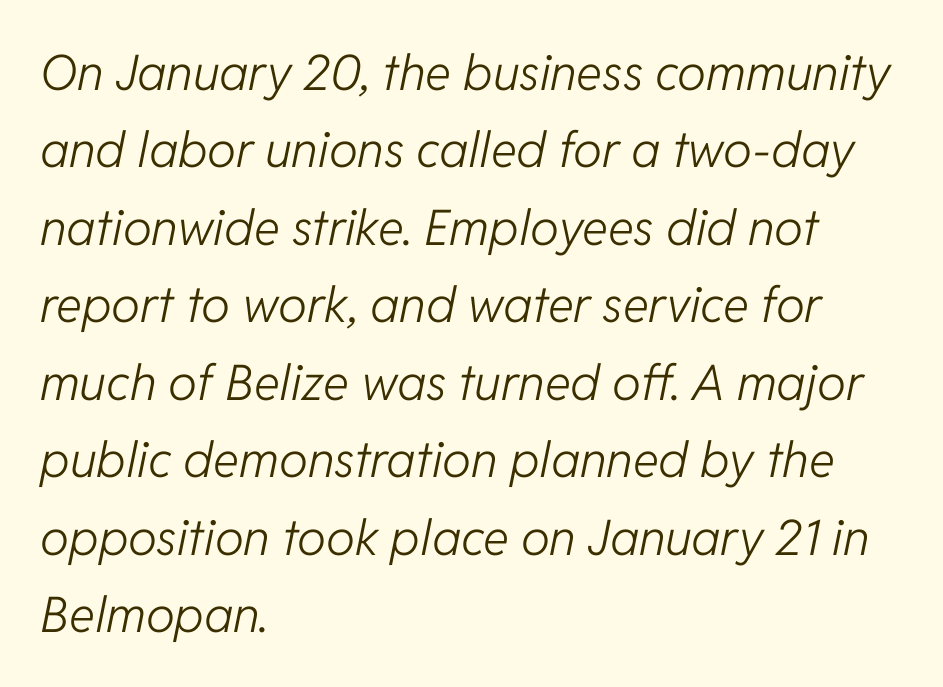
Q: Is the text bold? A: No.
Q: Is the text italic (slanted)? A: Yes, it leans right by about 11 degrees.
Q: Is the text underlined? A: No.
Q: How is the paragraph aligned? A: Left-aligned.
Q: Is the spacing between letters normal or unusually wide? A: Normal.
Q: Is the spacing between lines tight, normal or loose? A: Normal.
Q: Width (condensed, normal, or wide)? A: Normal.
Q: Stroke contrast? A: Low.
Q: x-height? A: Medium.
Q: Monospaced? A: No.
